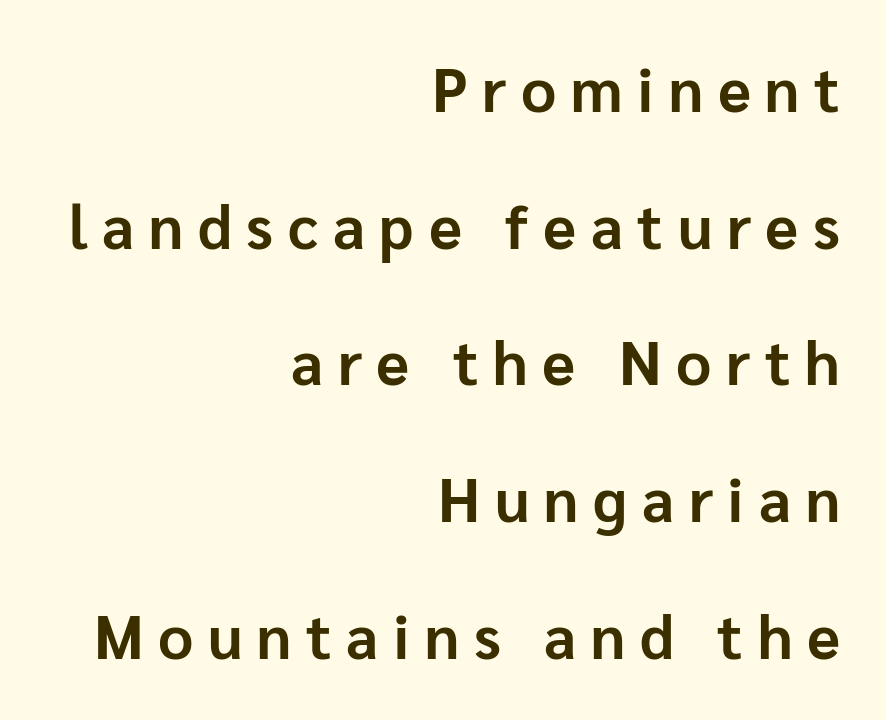
The image shows 61 px bold sans-serif type, upright; set right-aligned, loose line spacing (2.24x), unusually wide letter spacing (+0.24 em), not underlined; low stroke contrast and a medium x-height.
